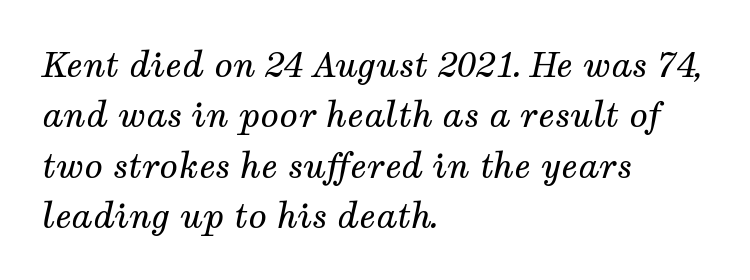
Note the varied advance widths — an 'i' is clearly narrower than an 'm'. The gap between lines stays unmarked. The weight tops out at a normal text grade. Note: serifs present on the glyphs. Does the leading feel generous? No, just average.
